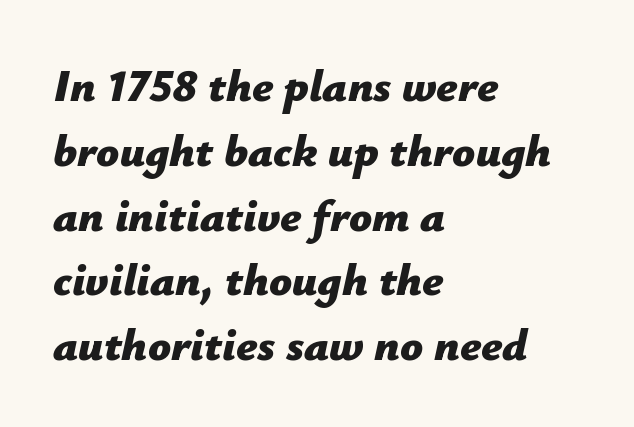
Q: Is the text bold? A: Yes.
Q: Is the text italic (slanted)? A: Yes, it leans right by about 12 degrees.
Q: Is the text underlined? A: No.
Q: How is the paragraph aligned? A: Left-aligned.
Q: Is the spacing between letters normal or unusually wide? A: Normal.
Q: Is the spacing between lines tight, normal or loose? A: Normal.
Q: Width (condensed, normal, or wide)? A: Normal.
Q: Stroke contrast? A: Low.
Q: x-height? A: Medium.
Q: Monospaced? A: No.
